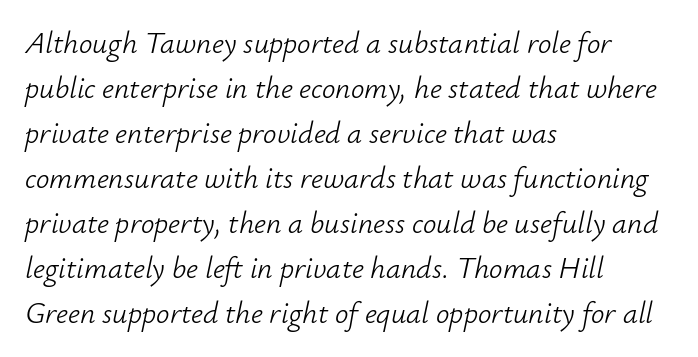
Q: Is the text bold? A: No.
Q: Is the text italic (slanted)? A: Yes, it leans right by about 12 degrees.
Q: Is the text underlined? A: No.
Q: How is the paragraph aligned? A: Left-aligned.
Q: Is the spacing between letters normal or unusually wide? A: Normal.
Q: Is the spacing between lines tight, normal or loose? A: Normal.
Q: Width (condensed, normal, or wide)? A: Normal.
Q: Stroke contrast? A: Low.
Q: x-height? A: Small.
Q: Monospaced? A: No.
